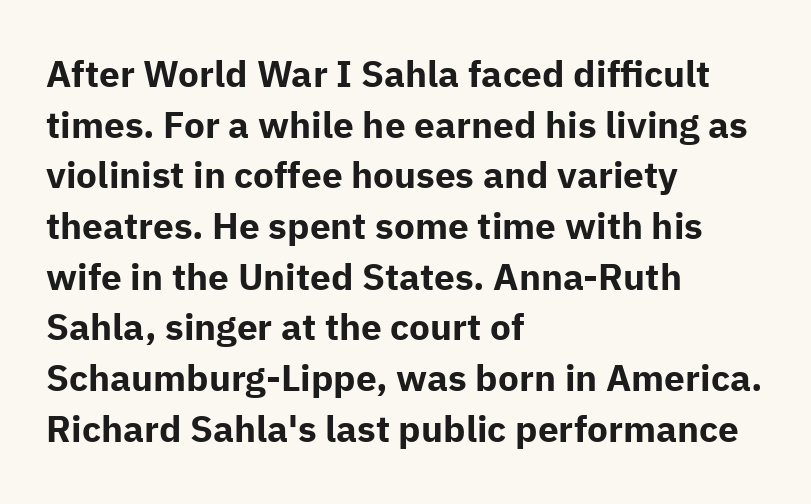
Q: Is the text bold? A: Yes.
Q: Is the text italic (slanted)? A: No, it is upright.
Q: Is the typeface a serif or a sans-serif typeface? A: Sans-serif.
Q: Is the text underlined? A: No.
Q: How is the paragraph aligned? A: Left-aligned.
Q: Is the spacing between letters normal or unusually wide? A: Normal.
Q: Is the spacing between lines tight, normal or loose? A: Normal.
Q: Width (condensed, normal, or wide)? A: Normal.
Q: Stroke contrast? A: Low.
Q: x-height? A: Medium.
Q: Monospaced? A: No.
